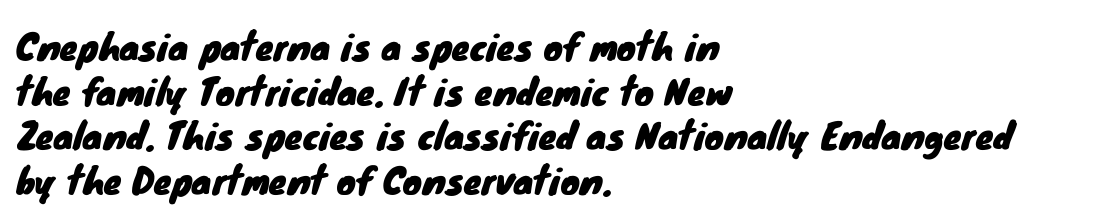
The passage shown is typeset with a sans-serif family. Check under the words: just untouched page. This sample uses plain, unmodified letter spacing. These lines stack with their left ends in a neat column. These lines are rendered in a variable-pitch font.
